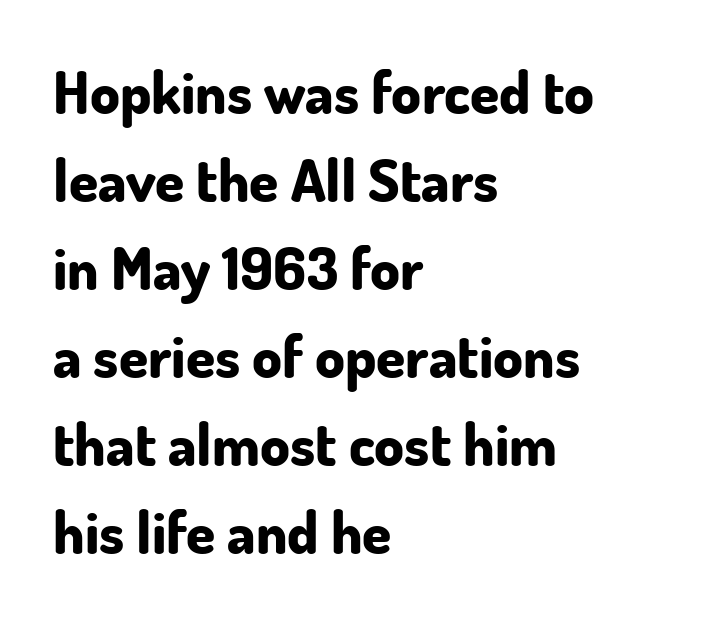
Q: Is the text bold? A: Yes.
Q: Is the text italic (slanted)? A: No, it is upright.
Q: Is the typeface a serif or a sans-serif typeface? A: Sans-serif.
Q: Is the text underlined? A: No.
Q: How is the paragraph aligned? A: Left-aligned.
Q: Is the spacing between letters normal or unusually wide? A: Normal.
Q: Is the spacing between lines tight, normal or loose? A: Normal.
Q: Width (condensed, normal, or wide)? A: Normal.
Q: Stroke contrast? A: Low.
Q: x-height? A: Small.
Q: Monospaced? A: No.
